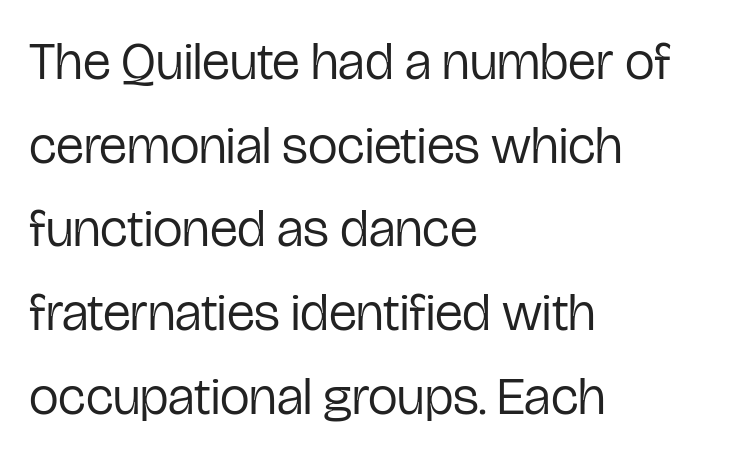
{"serif": "no", "italic": "no", "bold": "no", "weight": "regular", "width": "condensed", "stroke_contrast": "low", "x_height": "medium", "monospaced": "no", "underline": "no", "align": "left", "line_spacing": "normal", "line_spacing_ratio": 1.58, "letter_spacing": "normal", "letter_spacing_em": 0.0, "glyph_px": 53}
